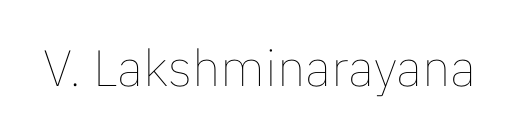
The image shows 51 px thin type, upright; set normal letter spacing, not underlined; low stroke contrast and a medium x-height.
